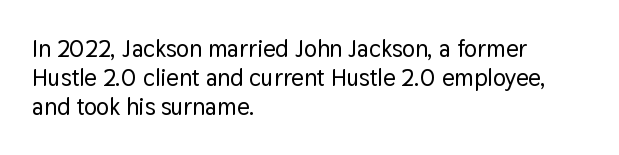
Q: Is the text italic (slanted)? A: No, it is upright.
Q: Is the text underlined? A: No.
Q: How is the paragraph aligned? A: Left-aligned.
Q: Is the spacing between letters normal or unusually wide? A: Normal.
